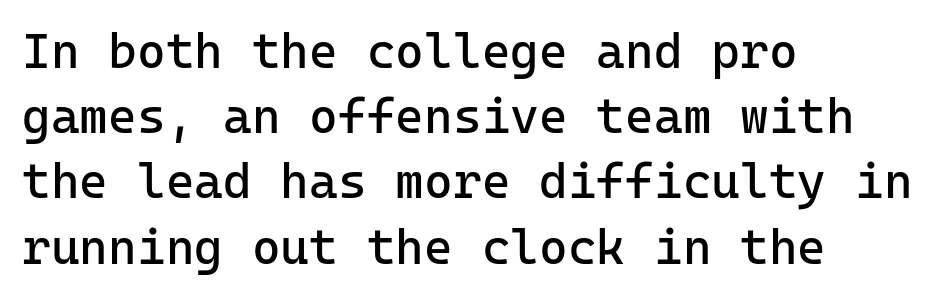
Casual observation: everything's shoved over to the left. Is there much room between lines? A standard amount, neither cramped nor airy. Heaviness? Minimal to ordinary, like unemphasized prose. The passage shown is typed in a monospace face where columns stay perfectly aligned.
